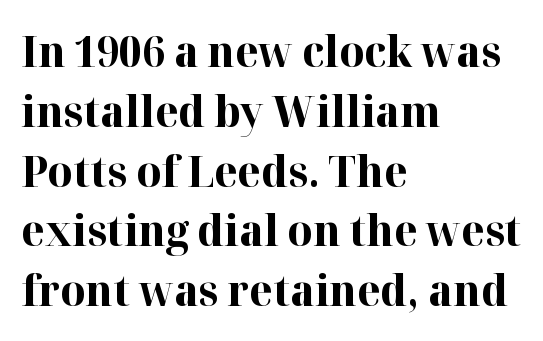
{"serif": "yes", "italic": "no", "bold": "yes", "weight": "bold", "width": "normal", "stroke_contrast": "high", "x_height": "medium", "monospaced": "no", "underline": "no", "align": "left", "line_spacing": "normal", "line_spacing_ratio": 1.39, "letter_spacing": "normal", "letter_spacing_em": 0.0, "glyph_px": 43}
